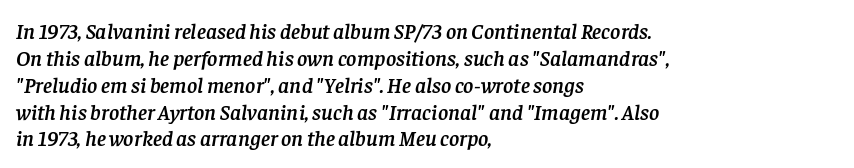
Q: Is the text italic (slanted)? A: Yes, it leans right by about 8 degrees.
Q: Is the text underlined? A: No.
Q: How is the paragraph aligned? A: Left-aligned.
Q: Is the spacing between letters normal or unusually wide? A: Normal.
